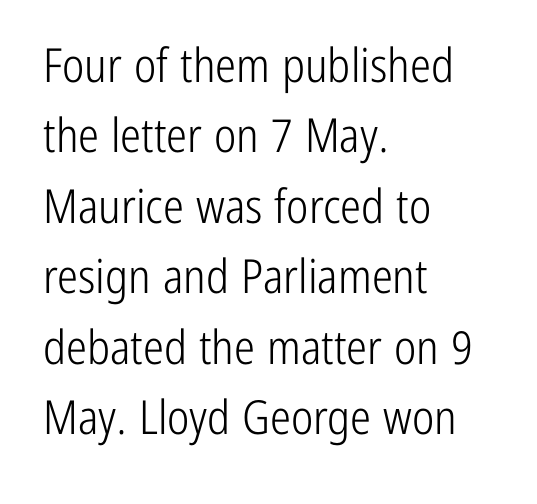
The letters advance in unequal steps, a hallmark of proportional type. Each line starts at the same left margin while the right side varies. The tracking reads as untouched default to a designer's eye. Stem width sits at or under what a default text font uses. The typeface chosen for these lines omits serifs. If you measured baseline to baseline, you'd find a middling distance.
